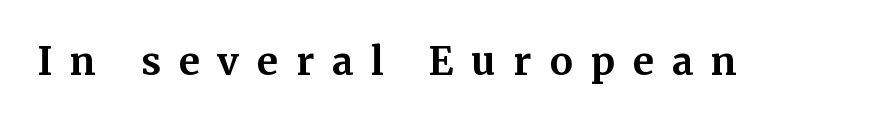
Q: Is the text bold? A: Yes.
Q: Is the text italic (slanted)? A: No, it is upright.
Q: Is the typeface a serif or a sans-serif typeface? A: Serif.
Q: Is the text underlined? A: No.
Q: Is the spacing between letters normal or unusually wide? A: Unusually wide.
Q: Width (condensed, normal, or wide)? A: Normal.
Q: Stroke contrast? A: Medium.
Q: x-height? A: Medium.
Q: Monospaced? A: No.
